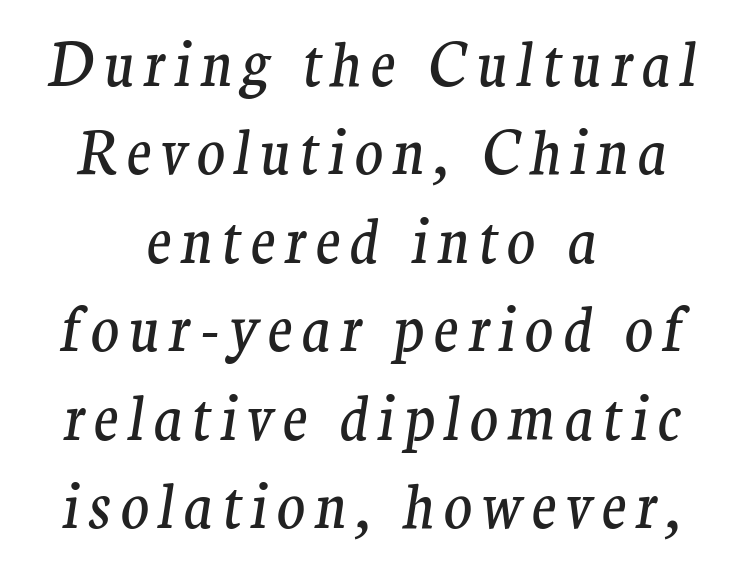
Q: Is the text bold? A: No.
Q: Is the text italic (slanted)? A: Yes, it leans right by about 9 degrees.
Q: Is the typeface a serif or a sans-serif typeface? A: Serif.
Q: Is the text underlined? A: No.
Q: How is the paragraph aligned? A: Centered.
Q: Is the spacing between lines tight, normal or loose? A: Normal.
Q: Width (condensed, normal, or wide)? A: Normal.
Q: Stroke contrast? A: Medium.
Q: x-height? A: Medium.
Q: Monospaced? A: No.
